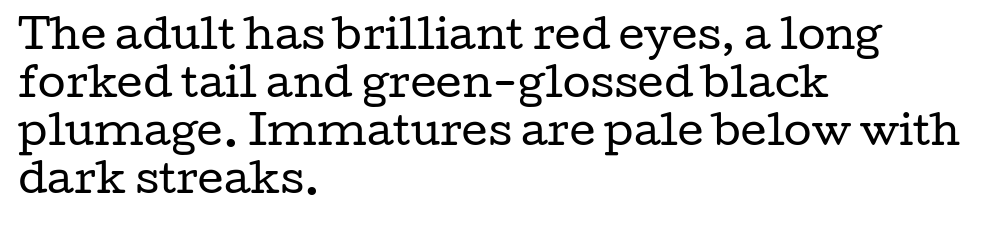
Q: Is the text bold? A: No.
Q: Is the text italic (slanted)? A: No, it is upright.
Q: Is the typeface a serif or a sans-serif typeface? A: Serif.
Q: Is the text underlined? A: No.
Q: How is the paragraph aligned? A: Left-aligned.
Q: Is the spacing between letters normal or unusually wide? A: Normal.
Q: Width (condensed, normal, or wide)? A: Wide.
Q: Stroke contrast? A: Low.
Q: x-height? A: Medium.
Q: Monospaced? A: No.
